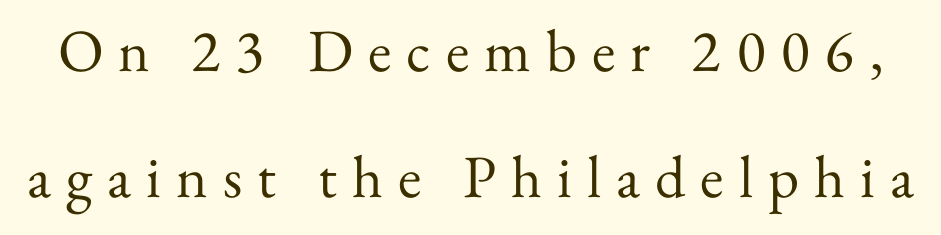
The image shows 60 px regular-weight serif type, upright; set loose line spacing (2.1x), unusually wide letter spacing (+0.25 em), not underlined; medium stroke contrast and a small x-height.
